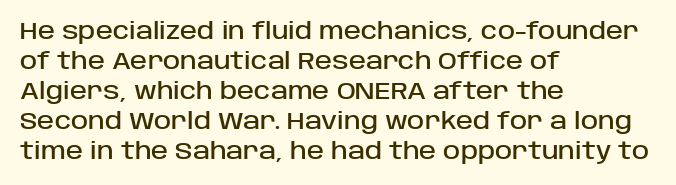
The rendering keeps characters at their native spacing. The string is rendered with underlining switched off. It's the straight-up-and-down kind of type. The paragraph has a hard left edge and a soft right edge. One glance says typical: line gaps are just what's usual.
